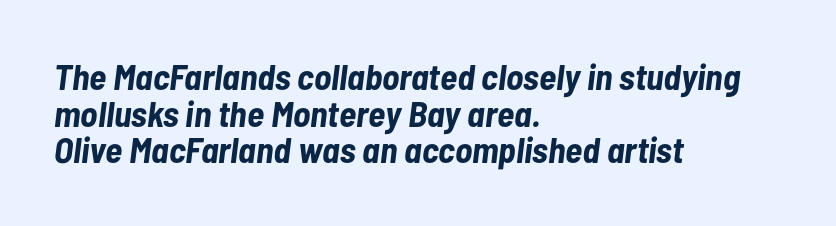
Bare-footed words on every line. Looks like regular typesetting: each glyph gets only the width it needs. Caption: multi-line text, flush left, ragged right. Heavy-handed strokes throughout: this text is bold. Does the leading feel generous? Not at all — it's pinched.
